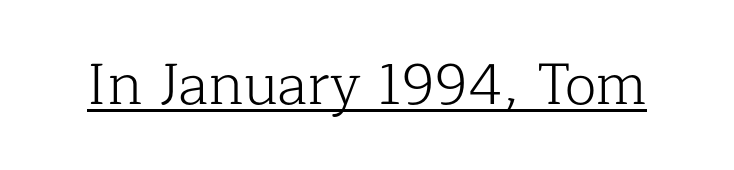
{"serif": "yes", "italic": "no", "bold": "no", "weight": "light", "width": "normal", "stroke_contrast": "low", "x_height": "medium", "monospaced": "no", "underline": "yes", "letter_spacing": "normal", "letter_spacing_em": 0.0, "glyph_px": 58}
